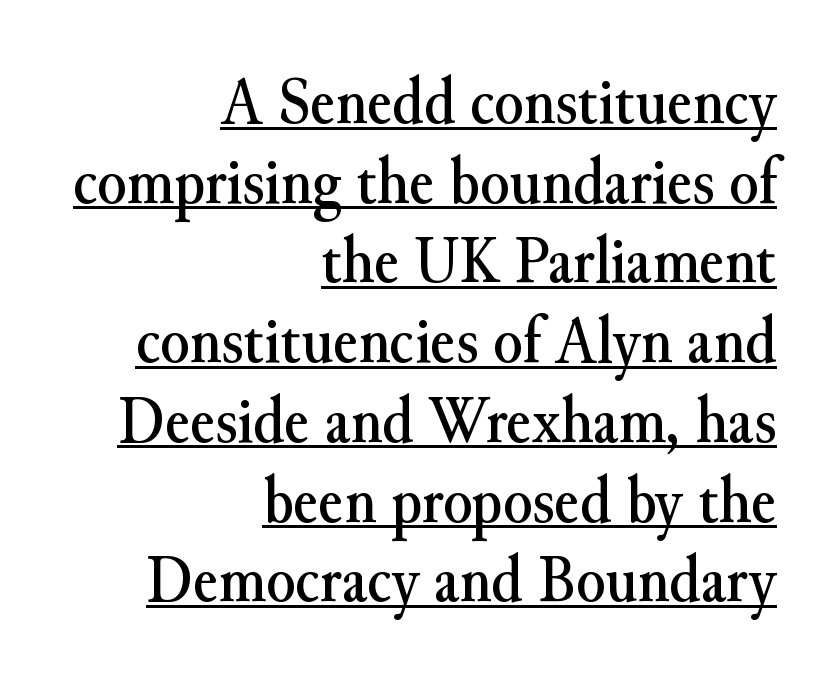
Think of a printed novel: that variable character pitch is what you see here. Alignment: flush right. Upright lettering throughout. The face used here is seriffed, in the tradition of book romans.
